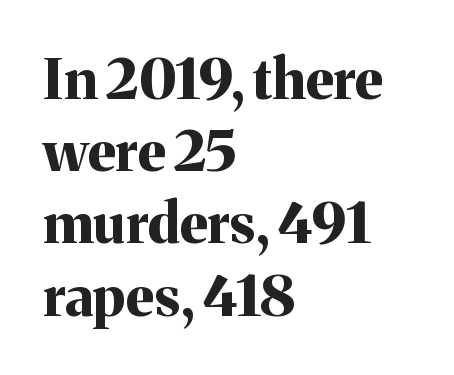
The image shows 56 px bold serif type, upright; set left-aligned, normal line spacing (1.29x), normal letter spacing, not underlined; medium stroke contrast and a medium x-height.
